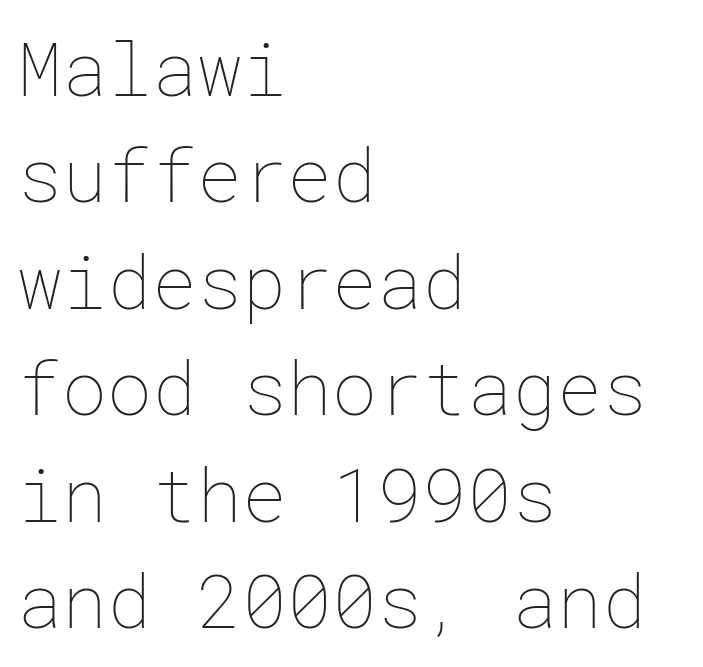
The image shows 75 px thin type, upright; set left-aligned, normal line spacing (1.42x), normal letter spacing, not underlined; low stroke contrast and a medium x-height.
